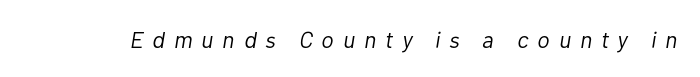
The image shows 23 px text type, italic (leaning right); set unusually wide letter spacing (+0.4 em), not underlined.
